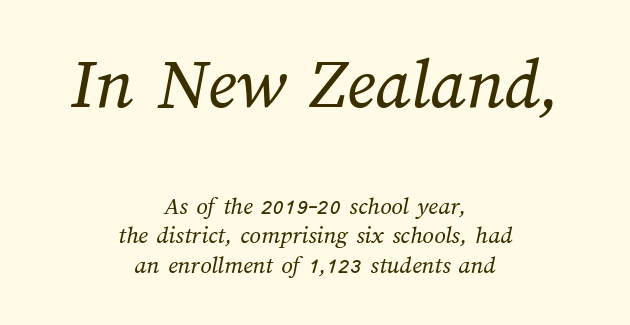
The image shows 74 px regular-weight type; set centered, line spacing 1.18x, normal letter spacing, not underlined; the first (top) block is 2.96x larger; medium stroke contrast and a medium x-height.
